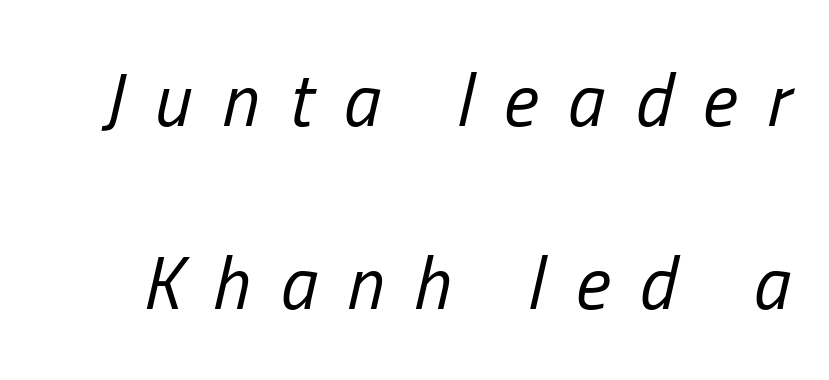
{"italic": "yes", "lean": "right", "slant_degrees": 13, "bold": "no", "weight": "regular", "width": "condensed", "stroke_contrast": "low", "x_height": "medium", "monospaced": "no", "underline": "no", "line_spacing": "loose", "line_spacing_ratio": 2.47, "letter_spacing": "wide", "letter_spacing_em": 0.41, "glyph_px": 74}
